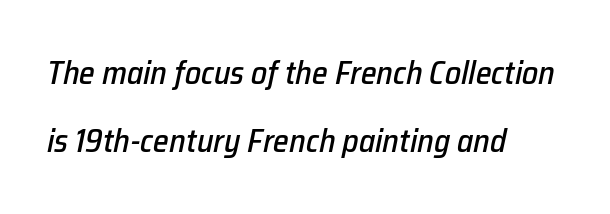
The image shows 32 px text type, italic (leaning right); set left-aligned, loose line spacing (2.12x), normal letter spacing, not underlined; low stroke contrast and a medium x-height.
